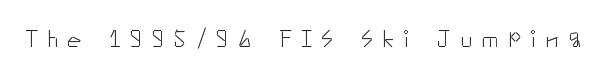
Q: Is the text bold? A: No.
Q: Is the text italic (slanted)? A: No, it is upright.
Q: Is the text underlined? A: No.
Q: Is the spacing between letters normal or unusually wide? A: Unusually wide.
